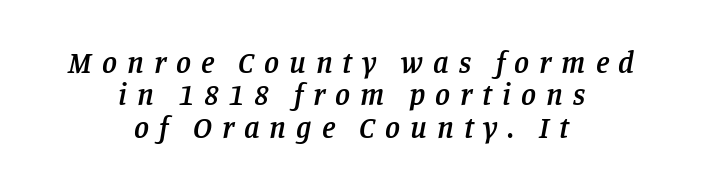
The image shows 30 px semibold serif type, italic (leaning right); set centered, tight line spacing (1.08x), unusually wide letter spacing (+0.33 em), not underlined; low stroke contrast and a large x-height.
